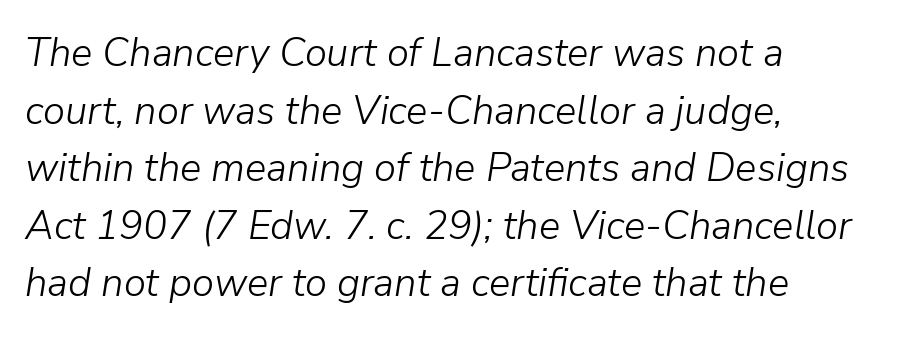
The lines sit at an ordinary, default distance from one another. The typography opts for an oblique posture over an upright one. All the whitespace from short lines collects on the right. Check the space under the baseline: it is left empty.
